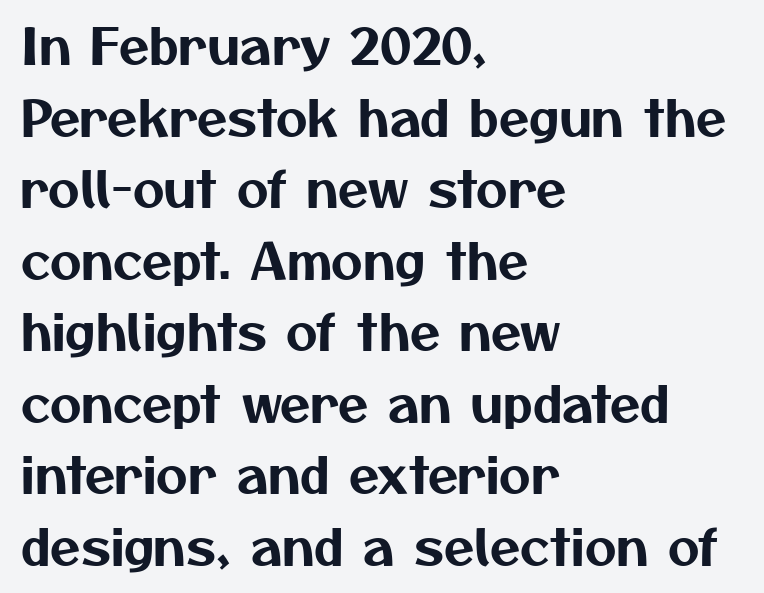
Each word holds together tightly as a unit, with standard inter-letter gaps. One-word summary of the alignment: left. Note the varied advance widths — an 'i' is clearly narrower than an 'm'. Leading: standard. Does the type have serifs? No, each stem ends abruptly.
